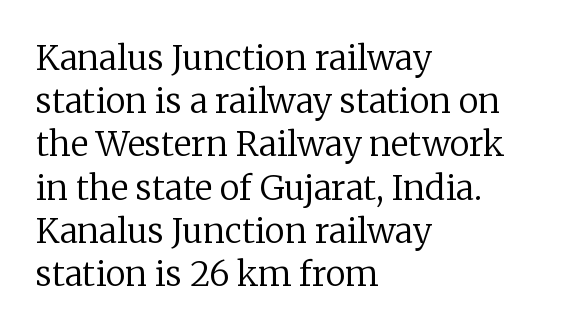
The image shows 34 px regular-weight serif type, upright; set left-aligned, normal line spacing (1.27x), normal letter spacing, not underlined; low stroke contrast and a medium x-height.
